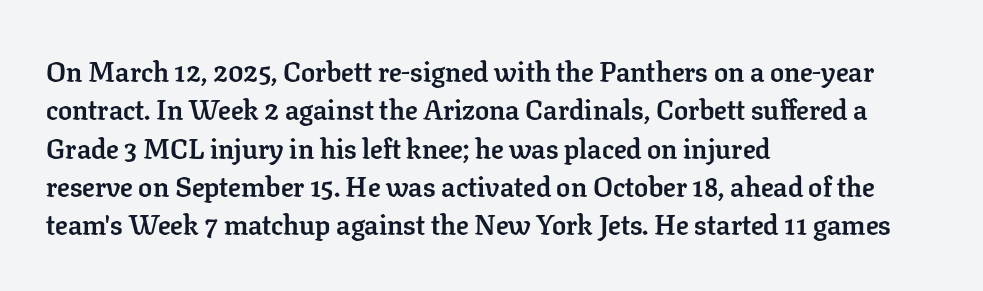
The image shows 28 px semibold serif type, upright; set left-aligned, normal line spacing (1.37x), normal letter spacing, not underlined; low stroke contrast and a medium x-height.
